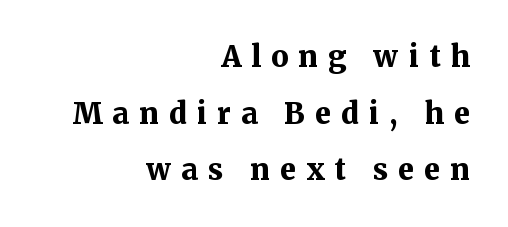
{"serif": "yes", "italic": "no", "bold": "yes", "weight": "bold", "width": "normal", "stroke_contrast": "medium", "x_height": "medium", "monospaced": "no", "underline": "no", "align": "right", "line_spacing": "loose", "line_spacing_ratio": 1.95, "letter_spacing": "wide", "letter_spacing_em": 0.35, "glyph_px": 29}
